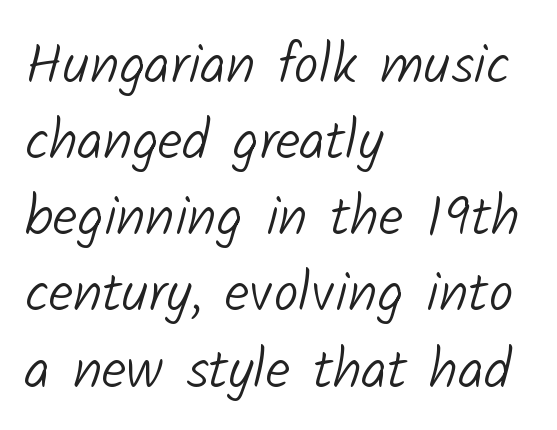
Summary of weight: not heavy and not bold. Words appear dense and cohesive because spacing is normal. No word sits above an underline. Think of a printed novel: that variable character pitch is what you see here. No feet cap the strokes, marking this as sans-serif type.
